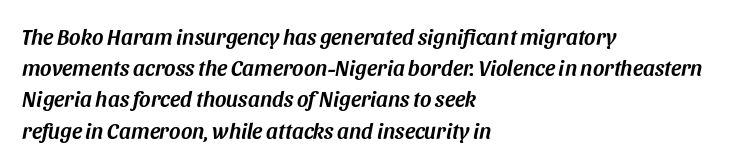
The image shows 22 px text type, italic (leaning right); set left-aligned, normal line spacing (1.42x), normal letter spacing, not underlined.
